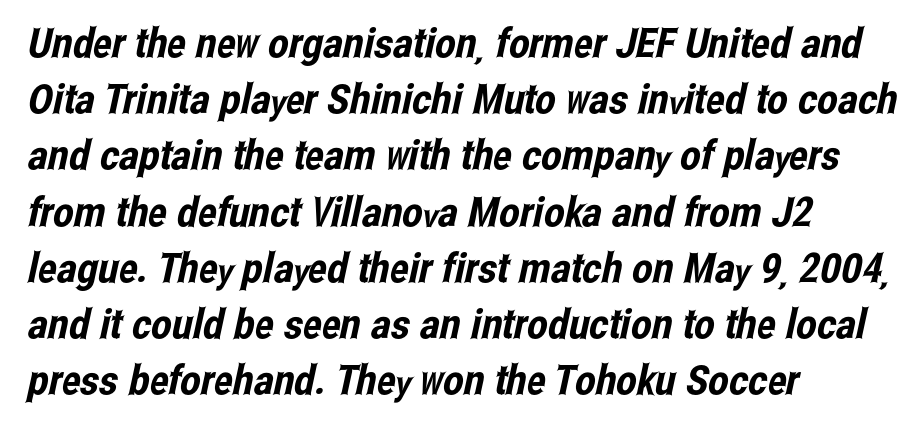
The image shows 41 px condensed sans-serif type; set left-aligned, normal line spacing (1.37x), normal letter spacing, not underlined; low stroke contrast and a medium x-height.
